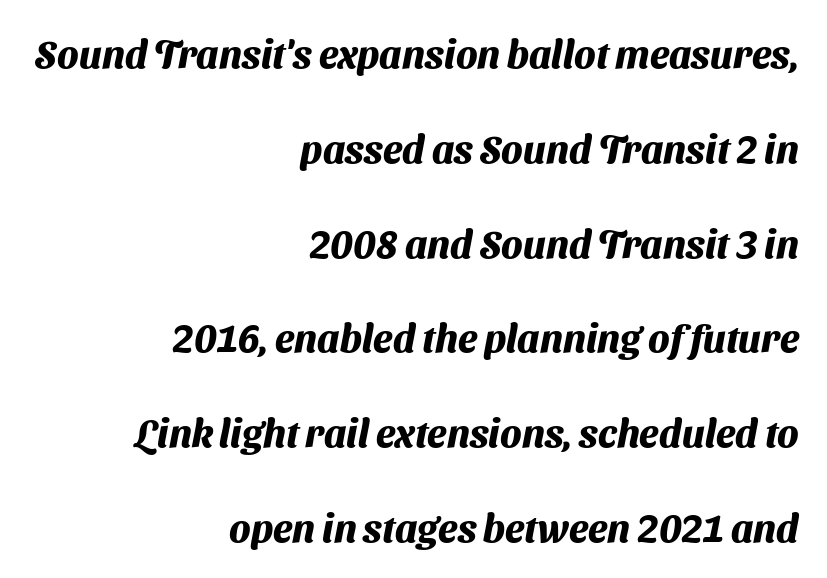
The image shows 39 px heavy sans-serif type; set right-aligned, loose line spacing (2.43x), normal letter spacing, not underlined; medium stroke contrast and a medium x-height.
